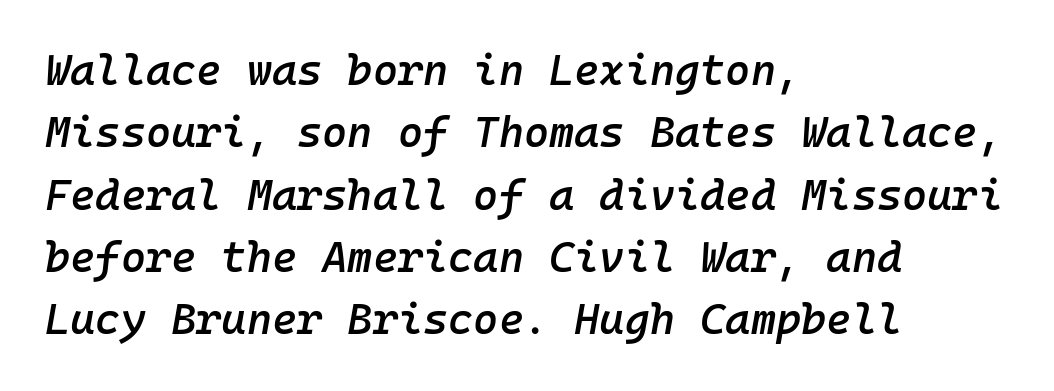
Q: Is the text bold? A: Semi-bold.
Q: Is the text italic (slanted)? A: Yes, it leans right by about 10 degrees.
Q: Is the text underlined? A: No.
Q: How is the paragraph aligned? A: Left-aligned.
Q: Is the spacing between letters normal or unusually wide? A: Normal.
Q: Is the spacing between lines tight, normal or loose? A: Normal.
Q: Width (condensed, normal, or wide)? A: Normal.
Q: Stroke contrast? A: Low.
Q: x-height? A: Medium.
Q: Monospaced? A: Yes.
